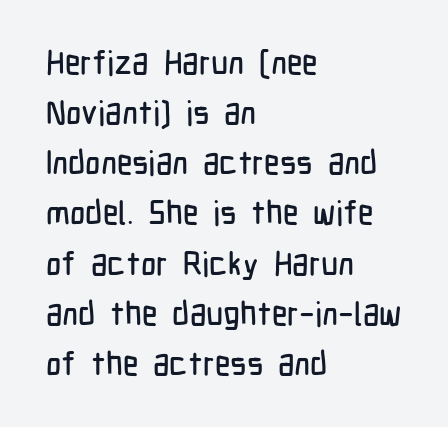
The image shows 33 px condensed sans-serif type, upright; set left-aligned, normal line spacing (1.52x), normal letter spacing, not underlined; low stroke contrast and a medium x-height.
